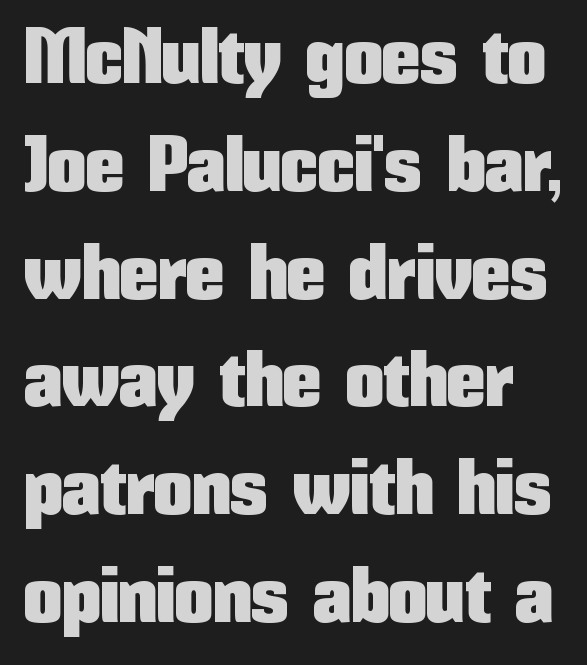
The image shows 77 px condensed sans-serif type, upright; set normal line spacing (1.4x), normal letter spacing, not underlined; low stroke contrast and a medium x-height.
